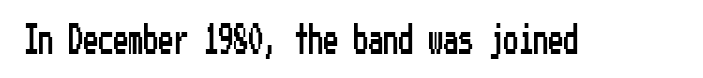
Here the glyphs are tracked normally, forming tight word shapes. When letters stand straight like this, we call the style roman or upright. I'd call this a sans setting — the letters go barefoot. Anything drawn beneath the words? Only blank space.
